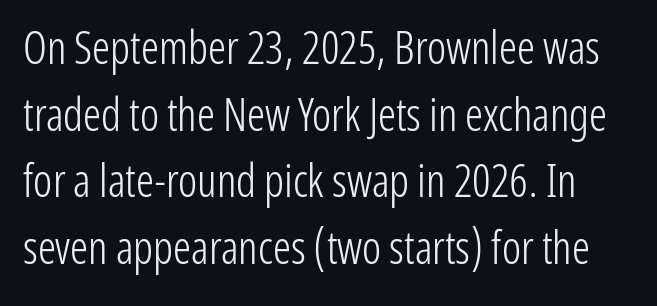
{"serif": "no", "italic": "no", "bold": "no", "weight": "light", "width": "condensed", "stroke_contrast": "low", "x_height": "medium", "monospaced": "no", "underline": "no", "line_spacing": "normal", "line_spacing_ratio": 1.48, "letter_spacing": "normal", "letter_spacing_em": 0.0, "glyph_px": 45}
